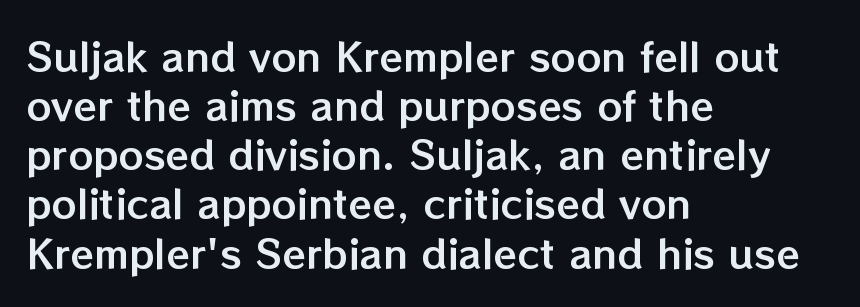
The image shows 39 px text type, upright; set left-aligned, normal line spacing (1.26x), normal letter spacing, not underlined; low stroke contrast and a medium x-height.
